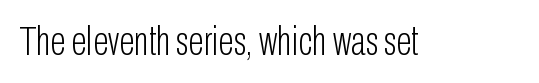
Is this a fixed-width face? No — the glyphs have proportional, varying widths. Check where the strokes stop: nothing finishes them off — pure sans. Honestly, the letter spacing is just normal — you wouldn't notice it. Is this a heavy cut? Hardly; it is regular or lighter.
